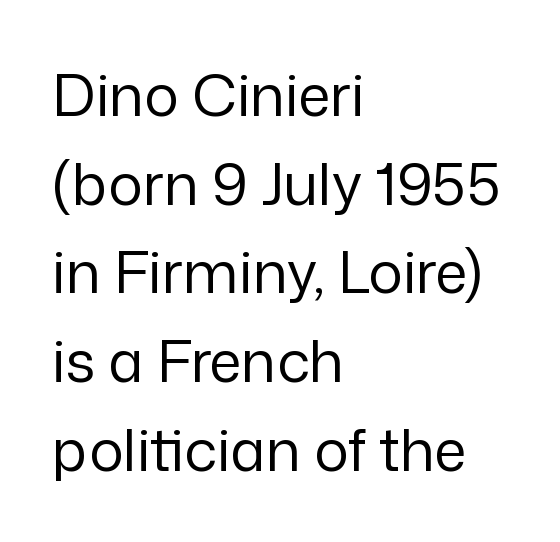
The image shows 58 px regular-weight sans-serif type, upright; set left-aligned, normal line spacing (1.53x), normal letter spacing, not underlined; low stroke contrast and a medium x-height.
